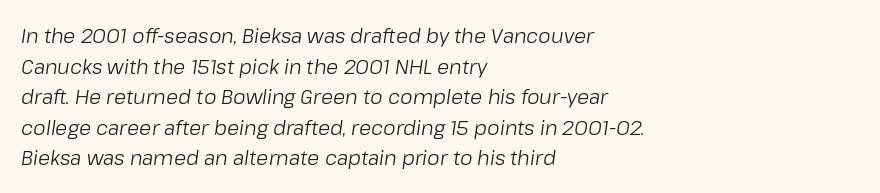
Q: Is the text bold? A: No.
Q: Is the text italic (slanted)? A: Yes, it leans right by about 8 degrees.
Q: Is the text underlined? A: No.
Q: How is the paragraph aligned? A: Left-aligned.
Q: Is the spacing between letters normal or unusually wide? A: Normal.
Q: Is the spacing between lines tight, normal or loose? A: Normal.
